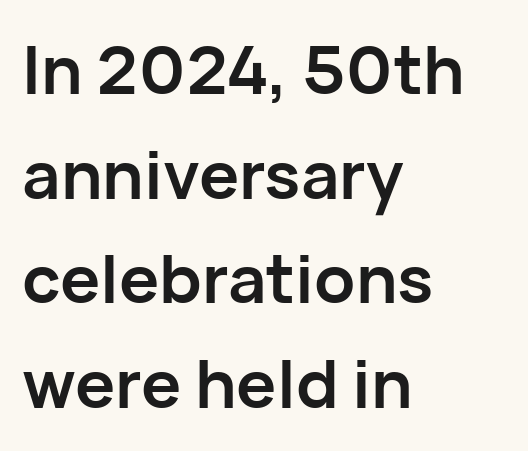
Q: Is the text bold? A: Yes.
Q: Is the text italic (slanted)? A: No, it is upright.
Q: Is the typeface a serif or a sans-serif typeface? A: Sans-serif.
Q: Is the text underlined? A: No.
Q: How is the paragraph aligned? A: Left-aligned.
Q: Is the spacing between letters normal or unusually wide? A: Normal.
Q: Is the spacing between lines tight, normal or loose? A: Normal.
Q: Width (condensed, normal, or wide)? A: Normal.
Q: Stroke contrast? A: Low.
Q: x-height? A: Medium.
Q: Monospaced? A: No.
